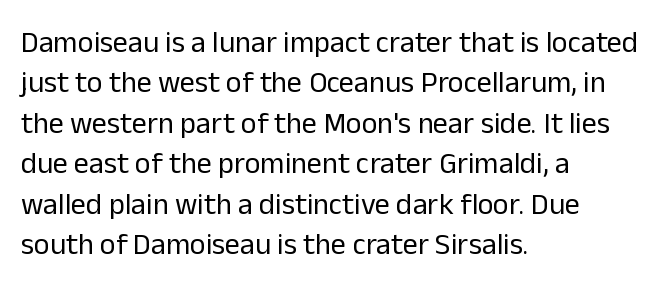
The image shows 30 px regular-weight sans-serif type, upright; set left-aligned, normal line spacing (1.35x), normal letter spacing, not underlined; low stroke contrast and a medium x-height.
